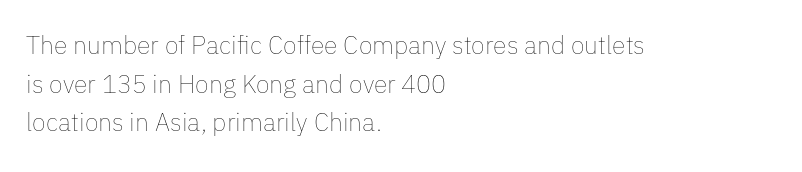
{"italic": "no", "bold": "no", "underline": "no", "align": "left", "line_spacing": "normal", "line_spacing_ratio": 1.55, "letter_spacing": "normal", "letter_spacing_em": 0.0, "glyph_px": 25}
